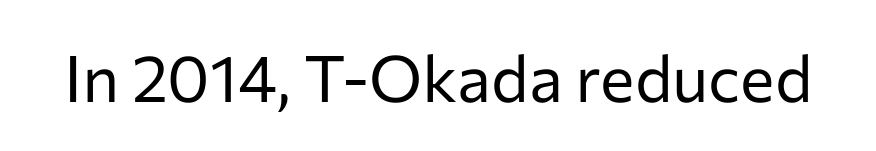
The image shows 65 px regular-weight sans-serif type, upright; set normal letter spacing, not underlined; low stroke contrast and a medium x-height.
